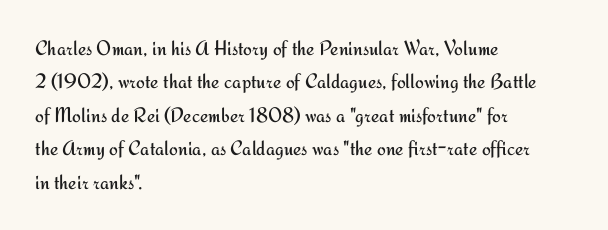
The image shows 21 px text type, upright; set left-aligned, normal line spacing (1.59x), normal letter spacing, not underlined.
